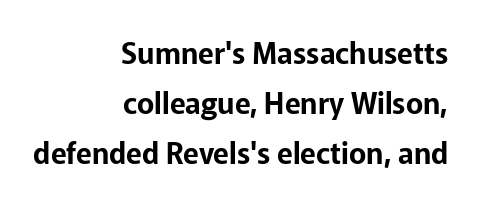
The image shows 29 px sans-serif type, upright; set right-aligned, line spacing 1.72x, normal letter spacing, not underlined; low stroke contrast and a medium x-height.
